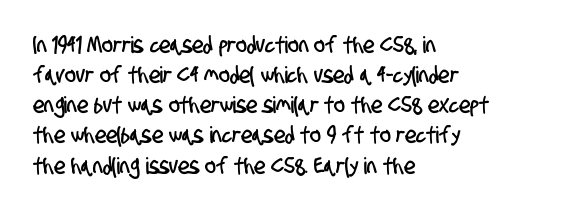
Q: Is the text underlined? A: No.
Q: How is the paragraph aligned? A: Left-aligned.
Q: Is the spacing between letters normal or unusually wide? A: Normal.
Q: Is the spacing between lines tight, normal or loose? A: Normal.
